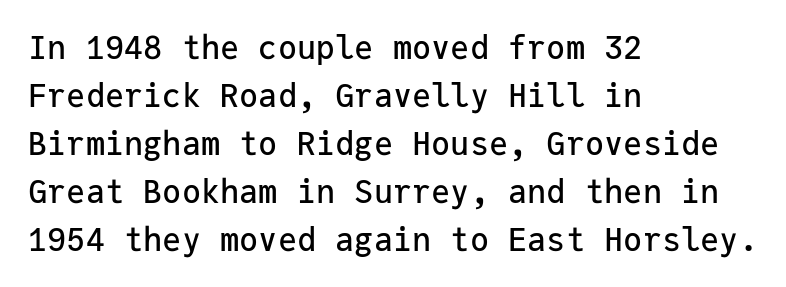
Q: Is the text italic (slanted)? A: No, it is upright.
Q: Is the typeface a serif or a sans-serif typeface? A: Sans-serif.
Q: Is the text underlined? A: No.
Q: How is the paragraph aligned? A: Left-aligned.
Q: Is the spacing between letters normal or unusually wide? A: Normal.
Q: Is the spacing between lines tight, normal or loose? A: Normal.
Q: Width (condensed, normal, or wide)? A: Normal.
Q: Stroke contrast? A: Low.
Q: x-height? A: Medium.
Q: Monospaced? A: Yes.
